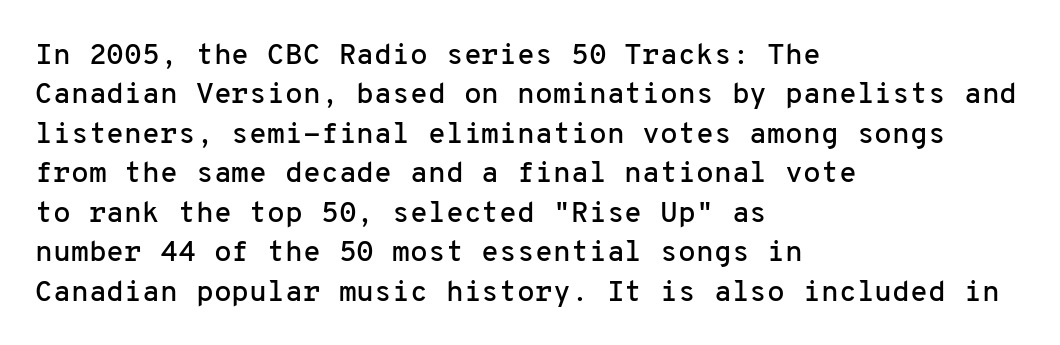
The image shows 29 px sans-serif type, upright, monospaced; set left-aligned, normal line spacing (1.36x), normal letter spacing, not underlined; low stroke contrast and a medium x-height.
